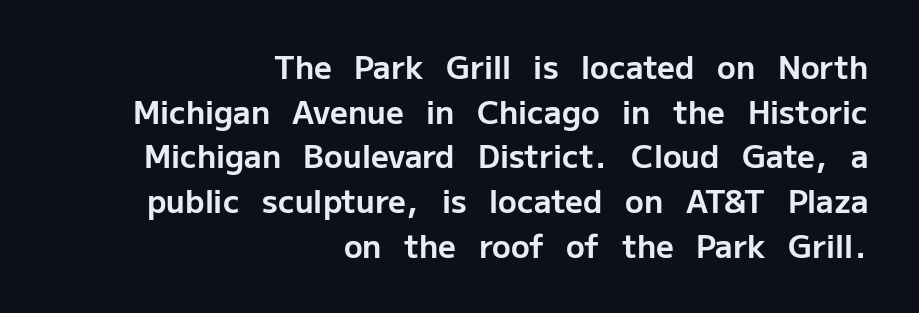
{"serif": "no", "italic": "no", "bold": "yes", "weight": "bold", "width": "normal", "stroke_contrast": "low", "x_height": "medium", "monospaced": "no", "underline": "no", "align": "right", "line_spacing": "normal", "line_spacing_ratio": 1.44, "letter_spacing": "normal", "letter_spacing_em": 0.0, "glyph_px": 31}
